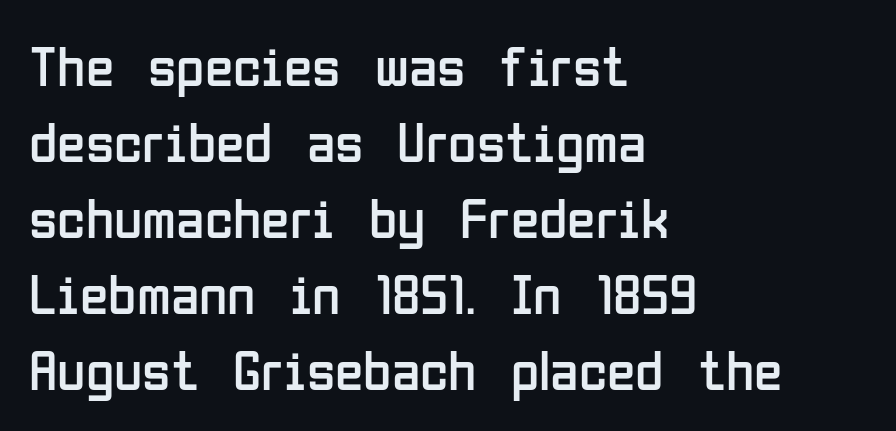
In terms of posture, this sample is upright. Type without underlining. The rag falls on the right side of this text block. Each letter keeps its own natural width here, so spacing adapts to shape. In terms of letterform style, serifs are entirely absent. Caption: face not bold, strokes unweighted.
